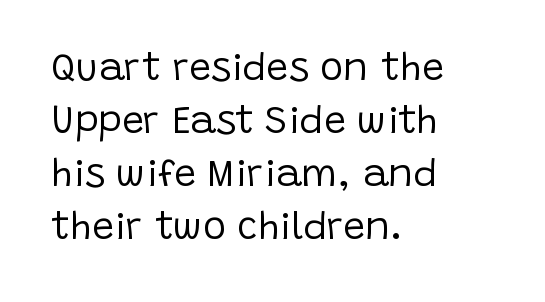
Leftover space on each line is placed entirely after the last word. Just letters on the line, the space beneath them empty. Notice how descenders clear the ascenders below comfortably — that's standard leading. Characters remain perfectly vertical along every line. The face used here is proportionally spaced, like ordinary book or web type. The passage shown is typeset with a sans-serif family.
